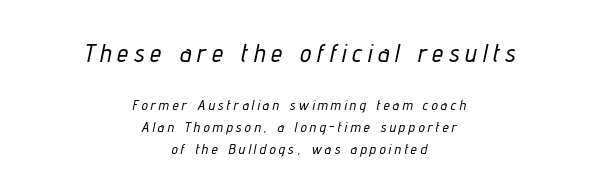
The whitespace from short lines is split evenly between both sides. Each row of text sits above clean, open space. Between these two stacked blocks, the higher one wins on size. Between one letter and the next there's a generous, obvious gap. Italic: yes, the glyphs are oblique. These lines sit exactly where default settings would place them.
